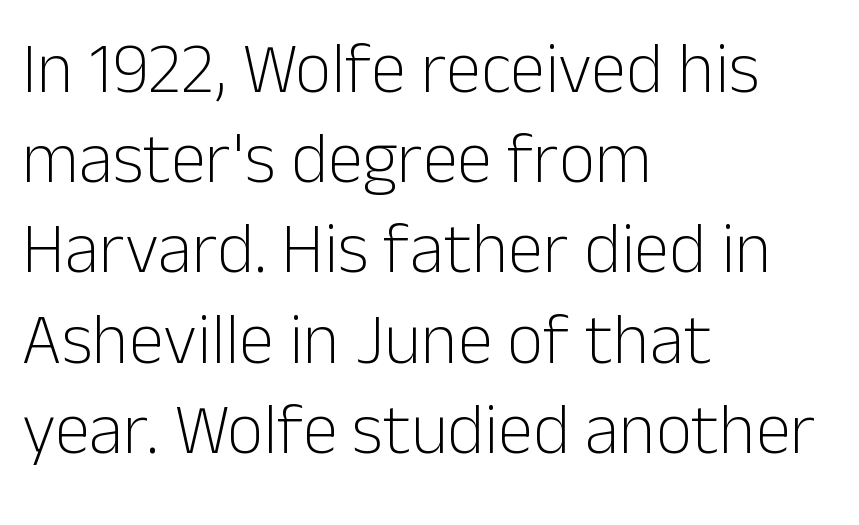
{"serif": "no", "italic": "no", "bold": "no", "weight": "light", "width": "normal", "stroke_contrast": "low", "x_height": "medium", "monospaced": "no", "underline": "no", "align": "left", "line_spacing": "normal", "line_spacing_ratio": 1.27, "letter_spacing": "normal", "letter_spacing_em": 0.0, "glyph_px": 71}
